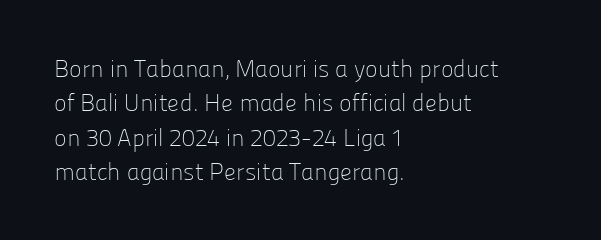
{"italic": "no", "bold": "no", "underline": "no", "align": "left", "line_spacing": "normal", "line_spacing_ratio": 1.43, "letter_spacing": "normal", "letter_spacing_em": 0.0, "glyph_px": 24}
